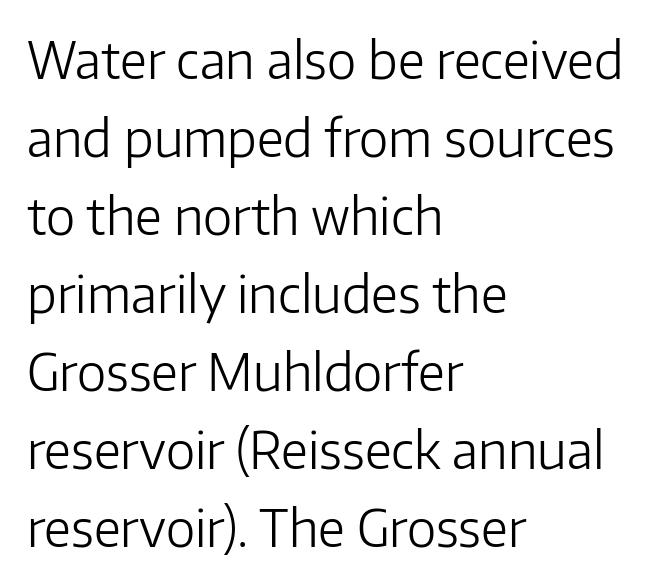
The image shows 50 px light sans-serif type, upright; set left-aligned, normal line spacing (1.56x), normal letter spacing, not underlined; low stroke contrast and a medium x-height.
